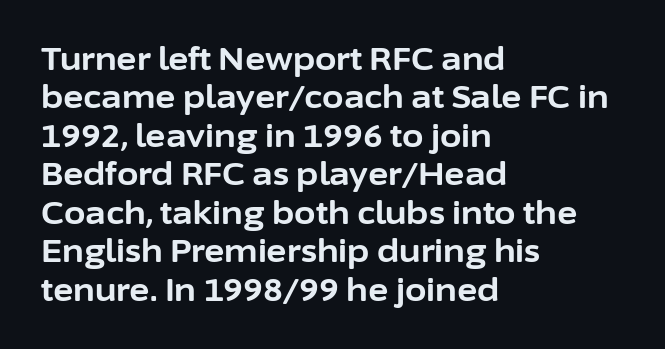
Q: Is the text bold? A: Yes.
Q: Is the text italic (slanted)? A: No, it is upright.
Q: Is the typeface a serif or a sans-serif typeface? A: Sans-serif.
Q: Is the text underlined? A: No.
Q: How is the paragraph aligned? A: Left-aligned.
Q: Is the spacing between letters normal or unusually wide? A: Normal.
Q: Width (condensed, normal, or wide)? A: Normal.
Q: Stroke contrast? A: Low.
Q: x-height? A: Medium.
Q: Monospaced? A: No.
